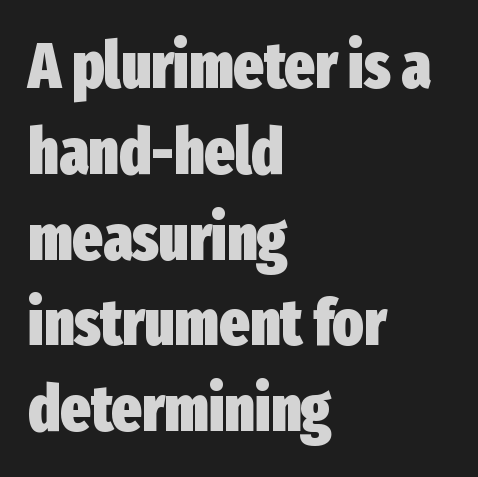
The image shows 64 px heavy, condensed sans-serif type, upright; set left-aligned, normal line spacing (1.34x), normal letter spacing, not underlined; low stroke contrast and a medium x-height.
